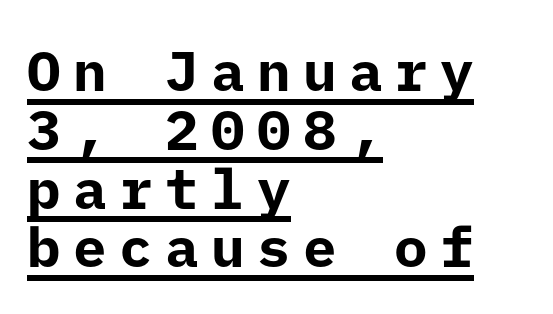
The image shows 56 px bold sans-serif type, upright; set left-aligned, tight line spacing (1.05x), unusually wide letter spacing (+0.22 em), underlined; low stroke contrast and a medium x-height.
